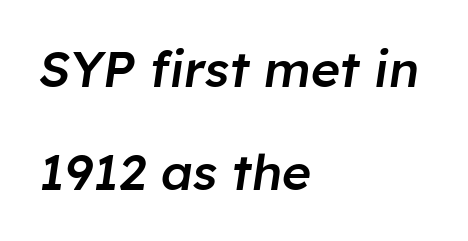
{"italic": "yes", "lean": "right", "slant_degrees": 8, "bold": "semi", "weight": "semibold", "width": "normal", "stroke_contrast": "low", "x_height": "medium", "monospaced": "no", "underline": "no", "align": "left", "line_spacing": "loose", "line_spacing_ratio": 2.07, "letter_spacing": "normal", "letter_spacing_em": 0.0, "glyph_px": 50}
